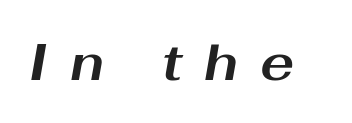
{"italic": "yes", "lean": "right", "slant_degrees": 10, "bold": "yes", "weight": "bold", "width": "wide", "stroke_contrast": "medium", "x_height": "medium", "monospaced": "no", "underline": "no", "letter_spacing": "wide", "letter_spacing_em": 0.43, "glyph_px": 51}
